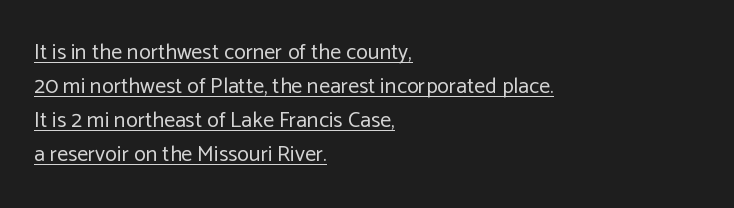
The image shows 22 px text type, upright; set left-aligned, normal line spacing (1.55x), normal letter spacing, underlined.
